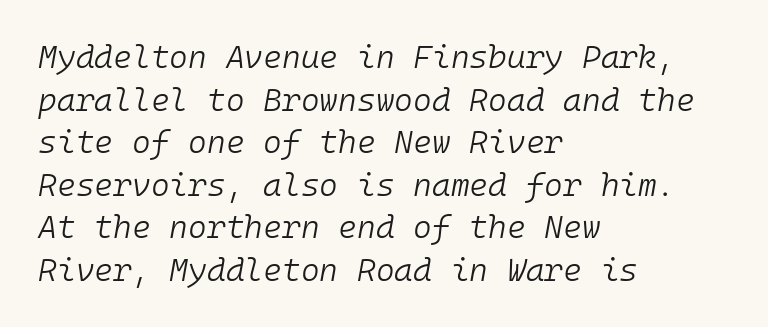
Looks like terminal output: every glyph gets an equal slot. Default kerning and tracking; the words read as compact shapes. Interline gaps are of average width in this sample. It's the slanting kind of type.
